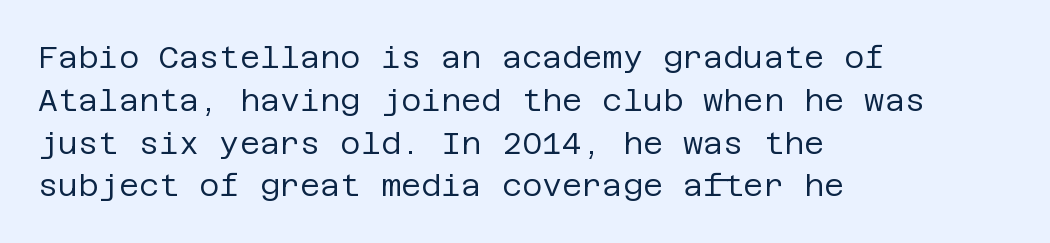
Q: Is the text bold? A: No.
Q: Is the text italic (slanted)? A: No, it is upright.
Q: Is the typeface a serif or a sans-serif typeface? A: Sans-serif.
Q: Is the text underlined? A: No.
Q: How is the paragraph aligned? A: Left-aligned.
Q: Is the spacing between letters normal or unusually wide? A: Normal.
Q: Is the spacing between lines tight, normal or loose? A: Normal.
Q: Width (condensed, normal, or wide)? A: Normal.
Q: Stroke contrast? A: Low.
Q: x-height? A: Large.
